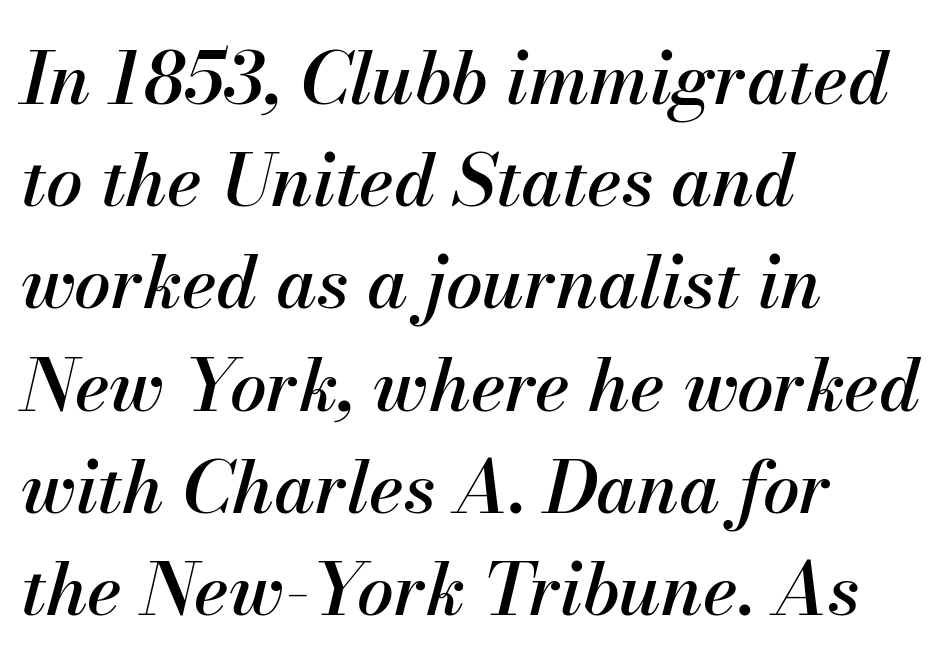
The image shows 73 px text type, italic (leaning right); set left-aligned, normal line spacing (1.4x), normal letter spacing, not underlined; medium stroke contrast and a small x-height.
